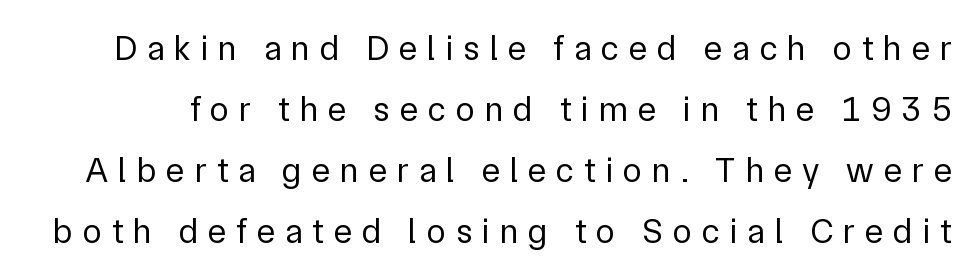
The letters look calm and open, with moderate or lighter stems. Does the lettering tilt? It doesn't — this is upright. The tracking jumps out immediately: characters are airy and widely separated. Each row of text sits above clean, open space. Observe the absence of serifs on each vertical stroke in this sample.
